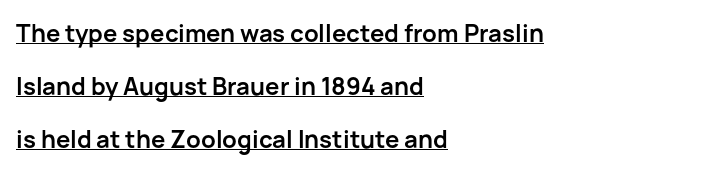
The image shows 24 px bold type, upright; set left-aligned, loose line spacing (2.2x), normal letter spacing, underlined.
